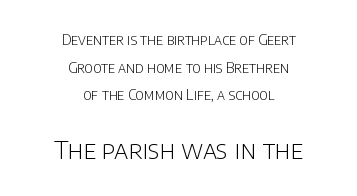
The image shows 25 px text type, upright; set centered, loose line spacing (1.98x), normal letter spacing, not underlined; the second (bottom) block is 1.79x larger.
